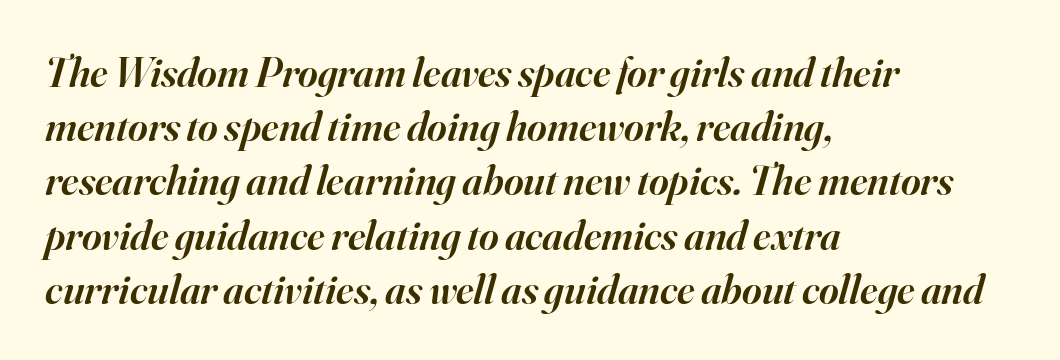
Glance below the letters and you will spot only blank space. Varying glyph widths throughout — classic text-font behaviour. The letterforms sit shoulder to shoulder at normal distance. The typography opts for an oblique posture over an upright one.
